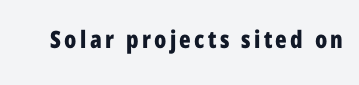
{"italic": "no", "bold": "yes", "underline": "no", "glyph_px": 24}
